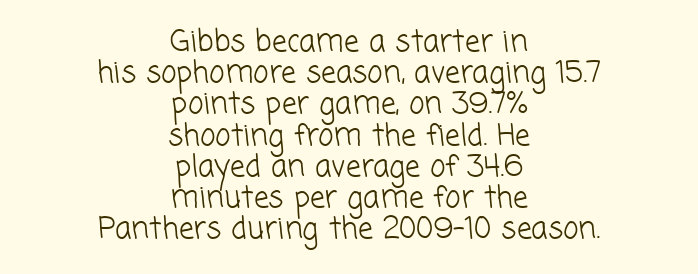
Q: Is the text bold? A: No.
Q: Is the typeface a serif or a sans-serif typeface? A: Sans-serif.
Q: Is the text underlined? A: No.
Q: How is the paragraph aligned? A: Centered.
Q: Is the spacing between letters normal or unusually wide? A: Normal.
Q: Is the spacing between lines tight, normal or loose? A: Tight.
Q: Width (condensed, normal, or wide)? A: Normal.
Q: Stroke contrast? A: Low.
Q: x-height? A: Medium.
Q: Monospaced? A: No.
